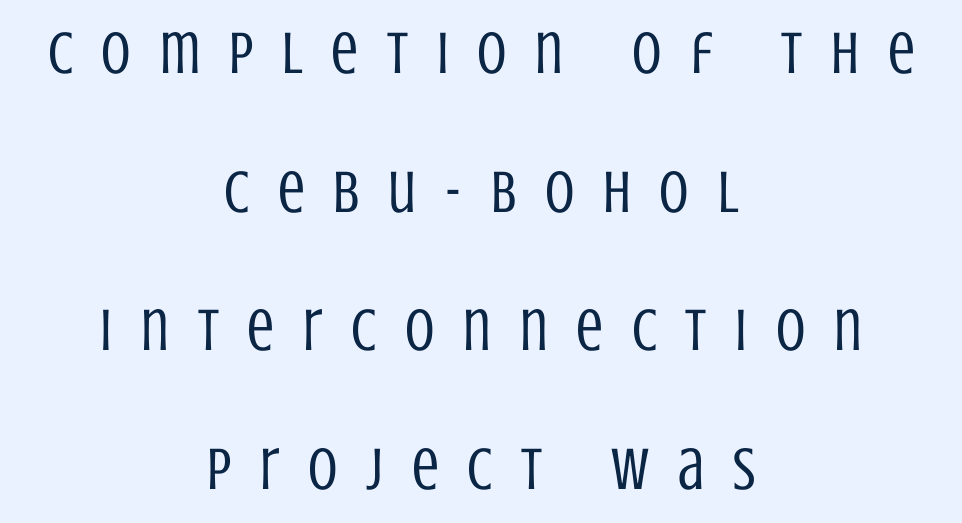
{"serif": "no", "italic": "no", "bold": "no", "weight": "regular", "width": "condensed", "stroke_contrast": "low", "x_height": "large", "monospaced": "no", "underline": "no", "align": "center", "line_spacing": "loose", "line_spacing_ratio": 2.31, "letter_spacing": "wide", "letter_spacing_em": 0.48, "glyph_px": 60}
